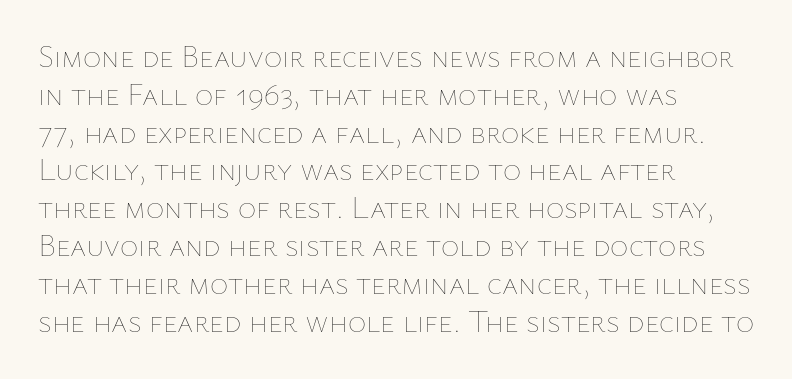
The image shows 31 px thin type, upright; set left-aligned, line spacing 1.22x, normal letter spacing, not underlined; low stroke contrast and a medium x-height.
